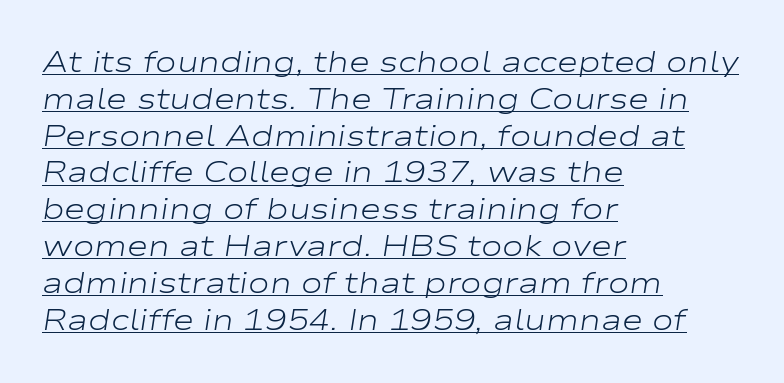
Q: Is the text bold? A: No.
Q: Is the text italic (slanted)? A: Yes, it leans right by about 9 degrees.
Q: Is the text underlined? A: Yes.
Q: How is the paragraph aligned? A: Left-aligned.
Q: Is the spacing between letters normal or unusually wide? A: Normal.
Q: Is the spacing between lines tight, normal or loose? A: Normal.
Q: Width (condensed, normal, or wide)? A: Wide.
Q: Stroke contrast? A: Low.
Q: x-height? A: Medium.
Q: Monospaced? A: No.
